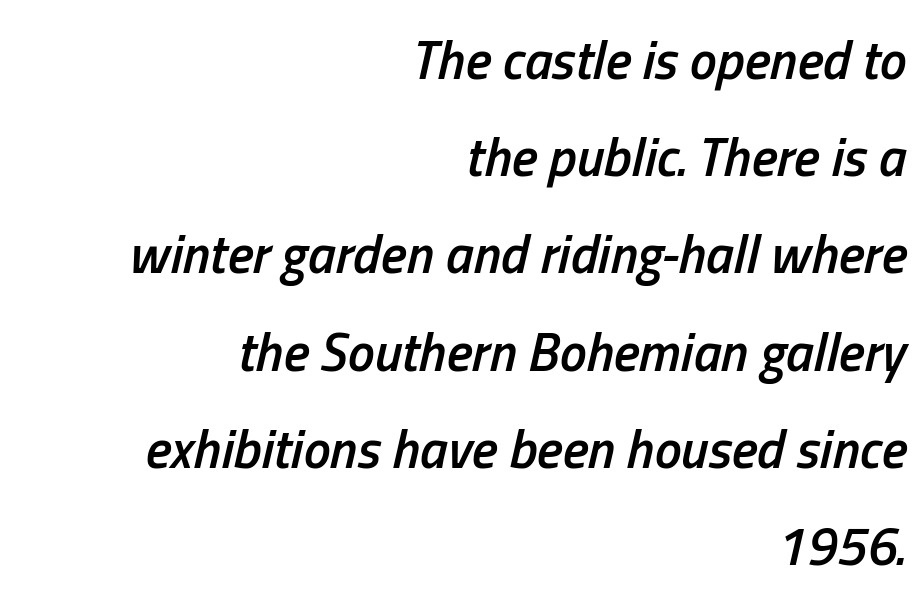
The image shows 54 px semibold, condensed type, italic (leaning right); set right-aligned, line spacing 1.8x, normal letter spacing, not underlined; low stroke contrast and a medium x-height.
